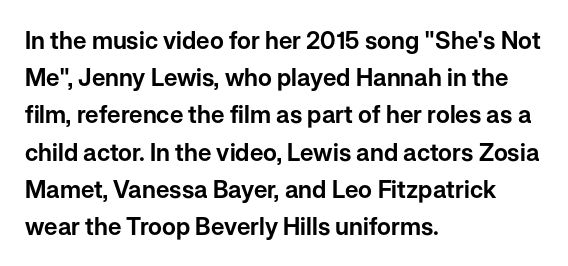
Q: Is the text italic (slanted)? A: No, it is upright.
Q: Is the text underlined? A: No.
Q: How is the paragraph aligned? A: Left-aligned.
Q: Is the spacing between letters normal or unusually wide? A: Normal.
Q: Is the spacing between lines tight, normal or loose? A: Normal.
